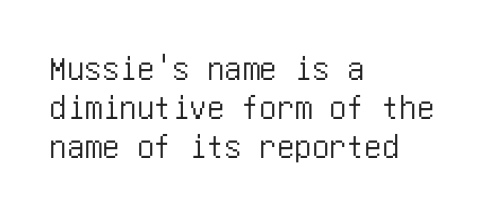
Q: Is the text italic (slanted)? A: No, it is upright.
Q: Is the typeface a serif or a sans-serif typeface? A: Sans-serif.
Q: Is the text underlined? A: No.
Q: How is the paragraph aligned? A: Left-aligned.
Q: Is the spacing between letters normal or unusually wide? A: Normal.
Q: Is the spacing between lines tight, normal or loose? A: Tight.
Q: Width (condensed, normal, or wide)? A: Condensed.
Q: Stroke contrast? A: Low.
Q: x-height? A: Large.
